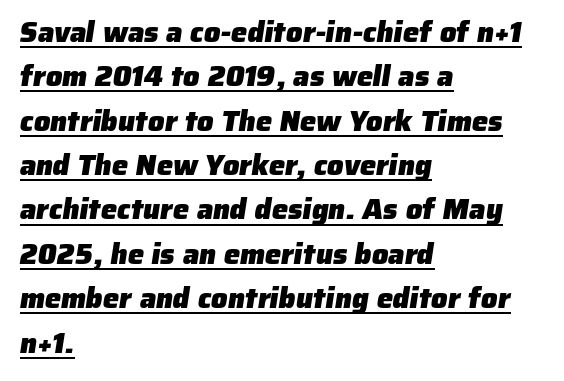
{"serif": "no", "bold": "yes", "weight": "heavy", "width": "normal", "stroke_contrast": "low", "x_height": "medium", "monospaced": "no", "underline": "yes", "align": "left", "line_spacing": "normal", "line_spacing_ratio": 1.53, "letter_spacing": "normal", "letter_spacing_em": 0.0, "glyph_px": 29}
